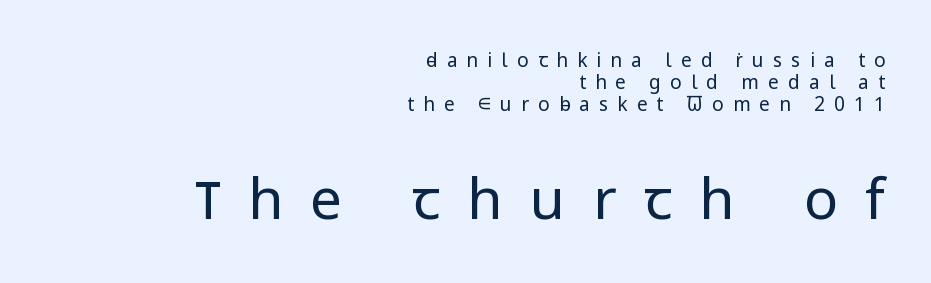
Someone cranked the tracking dial way up on this one. Note the varied advance widths — an 'i' is clearly narrower than an 'm'. Heft: none added — not bold. Descender tails drop into unmarked territory. Every stem runs plumb, perpendicular to the baseline.
